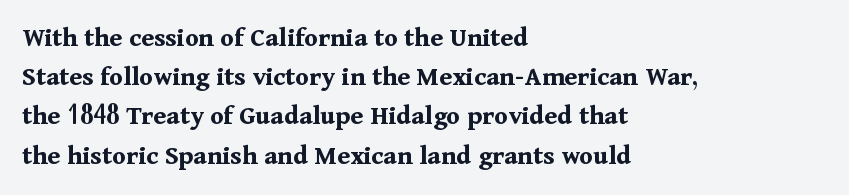
This rendering leaves character spacing at its baseline value. Heavy, bold letterforms. Little horizontal feet cap the strokes, marking this as serif type. Italic: no, the glyphs are upright roman. The space directly below the letters is spotless.
